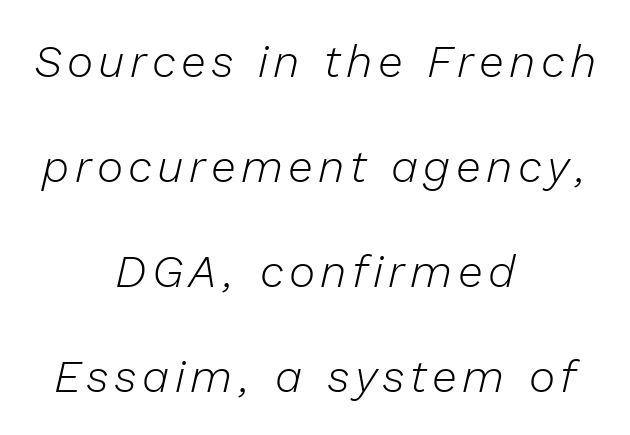
{"italic": "yes", "lean": "right", "slant_degrees": 13, "bold": "no", "weight": "light", "width": "normal", "stroke_contrast": "low", "x_height": "medium", "monospaced": "no", "underline": "no", "align": "center", "line_spacing": "loose", "line_spacing_ratio": 2.33, "glyph_px": 45}
